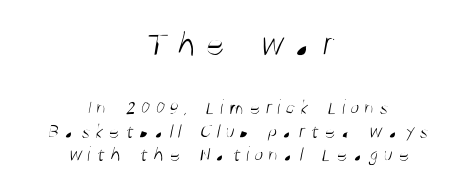
Does the type have serifs? No, each stem ends abruptly. The upper block of text is set noticeably larger than the block beneath it. Compared with a typical body face, this is equally light or lighter still. Very little white space separates one row of letters from the next. Casual observation: everything's sitting right in the middle.
